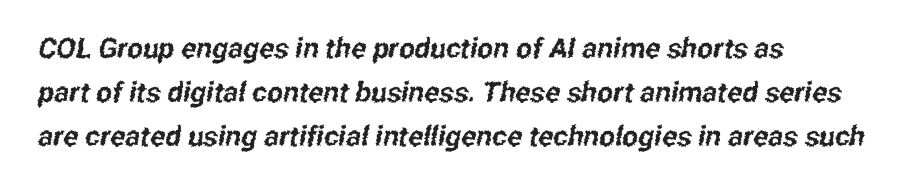
The glyphs in this specimen are sans serif. The string is rendered with underlining switched off. The text block is weighted toward the left margin, trailing off unevenly rightward. These lines are rendered in a variable-pitch font. Does extra space separate the letters? No, they use regular spacing.
